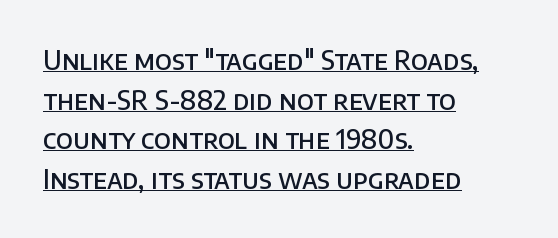
The image shows 26 px text type, upright; set left-aligned, normal line spacing (1.52x), normal letter spacing, underlined.
